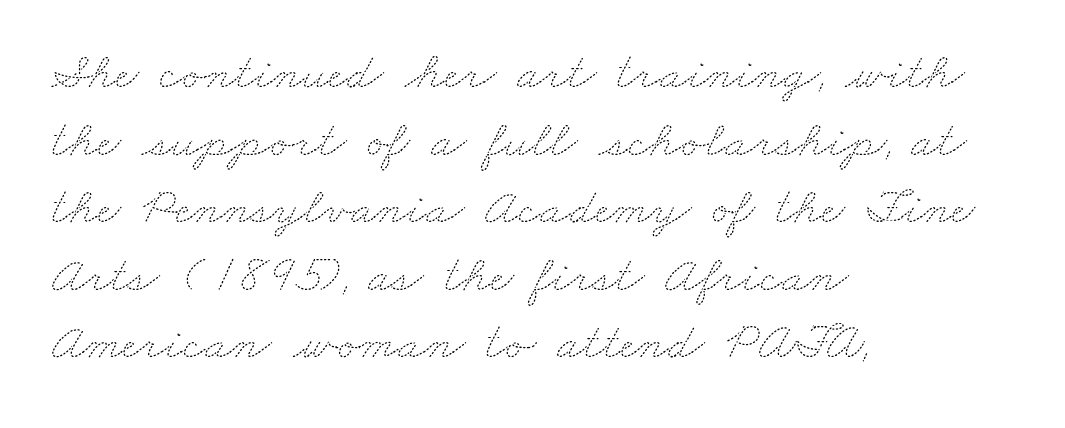
{"bold": "no", "weight": "thin", "width": "wide", "stroke_contrast": "medium", "x_height": "small", "monospaced": "no", "underline": "no", "align": "left", "line_spacing": "normal", "line_spacing_ratio": 1.3, "letter_spacing": "normal", "letter_spacing_em": 0.0, "glyph_px": 52}
